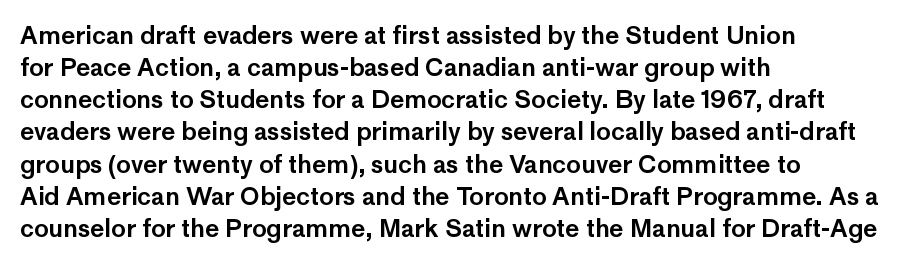
{"italic": "no", "underline": "no", "align": "left", "line_spacing": "normal", "line_spacing_ratio": 1.34, "letter_spacing": "normal", "letter_spacing_em": 0.0, "glyph_px": 24}
